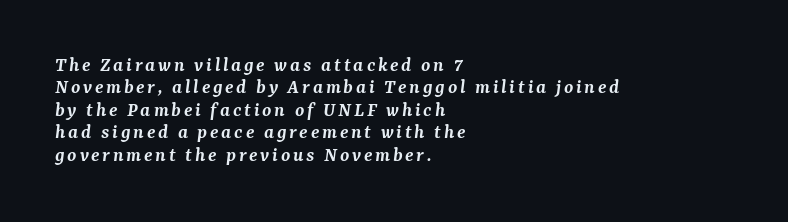
Moderately thickened strokes mark this as semibold type. Is there much room between lines? No — they nearly touch. The text carries the slant typical of an italic or oblique font. The string is rendered with underlining switched off. A student would call this left alignment; a typographer would say flush left, rag right.
